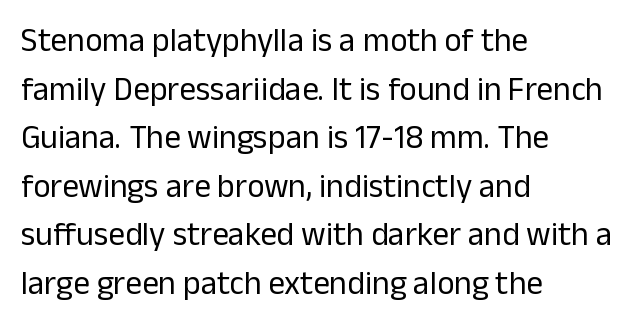
The image shows 33 px regular-weight sans-serif type, upright; set left-aligned, normal line spacing (1.47x), normal letter spacing, not underlined; low stroke contrast and a medium x-height.
